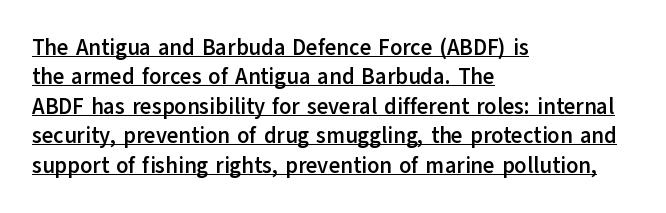
Which margin do the lines hug? The left one — the right edge is uneven. In terms of leading, this rendering sits right in the middle. No italicization has been applied; the sample stays upright. How heavy is the stroke? Heavy — this is a bold. Compared with undecorated copy, this sample adds a rule below the words.
